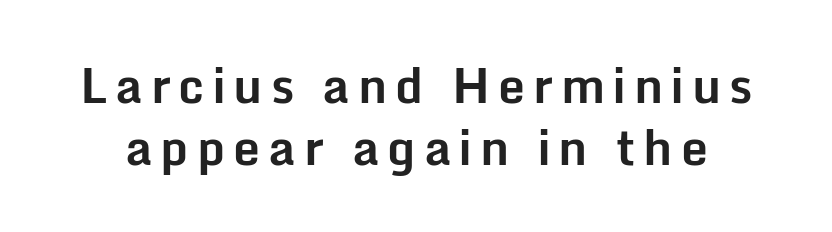
{"serif": "no", "italic": "no", "bold": "yes", "weight": "bold", "width": "normal", "stroke_contrast": "low", "x_height": "medium", "monospaced": "no", "underline": "no", "line_spacing": "normal", "line_spacing_ratio": 1.3, "glyph_px": 48}
